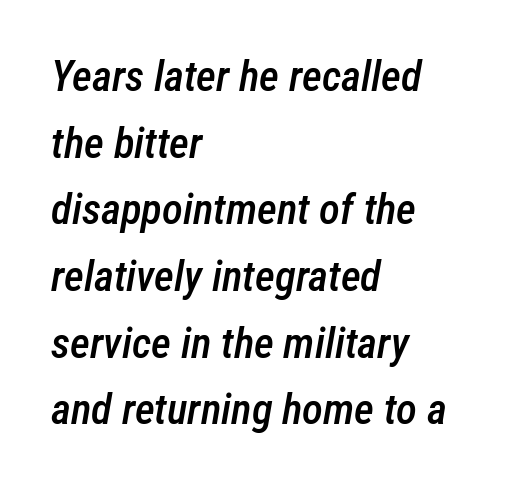
{"italic": "yes", "lean": "right", "slant_degrees": 12, "bold": "semi", "weight": "semibold", "width": "condensed", "stroke_contrast": "low", "x_height": "medium", "monospaced": "no", "underline": "no", "align": "left", "line_spacing": "normal", "line_spacing_ratio": 1.55, "letter_spacing": "normal", "letter_spacing_em": 0.0, "glyph_px": 43}
